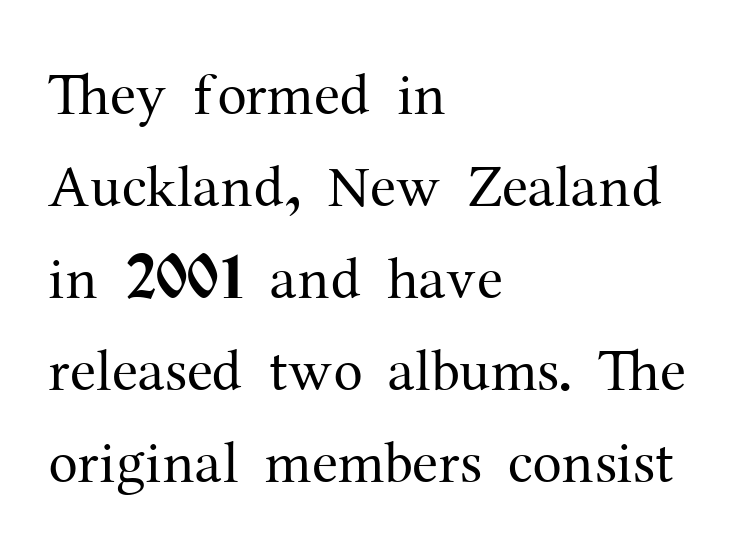
Q: Is the text bold? A: No.
Q: Is the text italic (slanted)? A: No, it is upright.
Q: Is the typeface a serif or a sans-serif typeface? A: Serif.
Q: Is the text underlined? A: No.
Q: How is the paragraph aligned? A: Left-aligned.
Q: Is the spacing between letters normal or unusually wide? A: Normal.
Q: Is the spacing between lines tight, normal or loose? A: Normal.
Q: Width (condensed, normal, or wide)? A: Normal.
Q: Stroke contrast? A: Medium.
Q: x-height? A: Medium.
Q: Monospaced? A: No.
